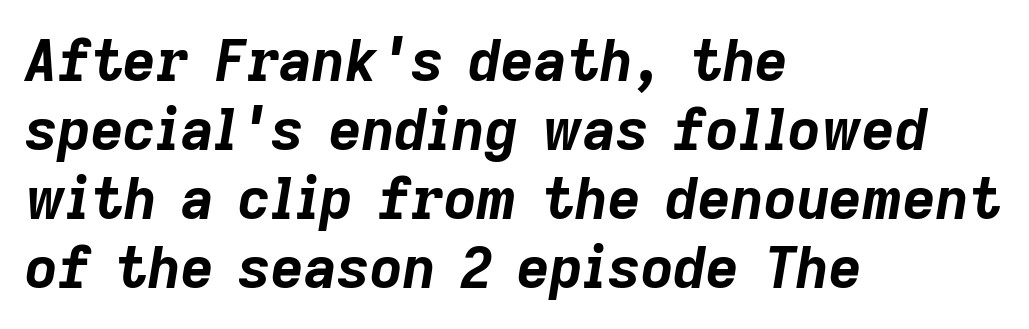
The image shows 57 px bold type, italic (leaning right); set left-aligned, line spacing 1.21x, normal letter spacing, not underlined; low stroke contrast and a medium x-height.
